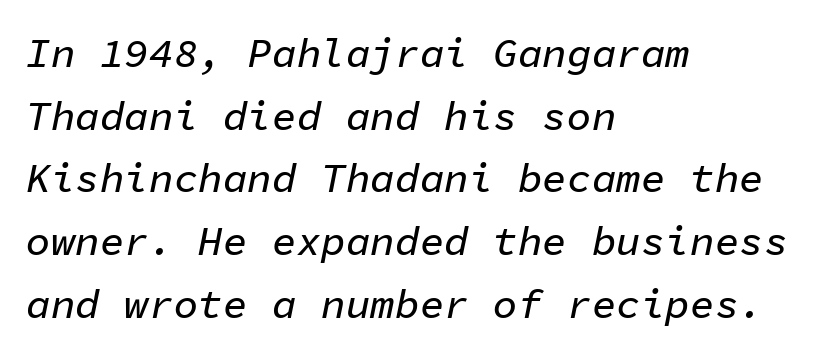
Q: Is the text italic (slanted)? A: Yes, it leans right by about 11 degrees.
Q: Is the text underlined? A: No.
Q: How is the paragraph aligned? A: Left-aligned.
Q: Is the spacing between letters normal or unusually wide? A: Normal.
Q: Is the spacing between lines tight, normal or loose? A: Normal.
Q: Width (condensed, normal, or wide)? A: Normal.
Q: Stroke contrast? A: Low.
Q: x-height? A: Medium.
Q: Monospaced? A: Yes.
